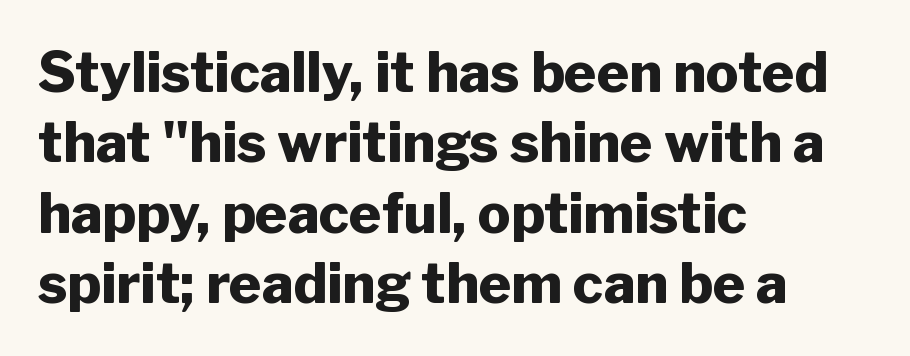
Heft: maximum for text — a bold. This sample has the flowing, uneven cadence of proportional lettering. The area under the type is left untouched. Regarding serifs, this sample does without them. The letters sit at their default tracking, neither squeezed nor spread. The lettering stays uniformly vertical, giving the passage a roman look.
